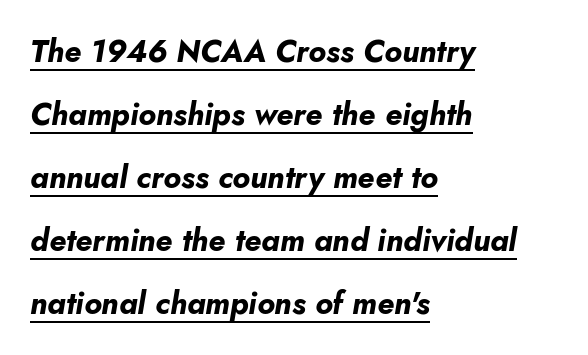
{"italic": "yes", "lean": "right", "slant_degrees": 10, "bold": "yes", "weight": "bold", "width": "normal", "stroke_contrast": "low", "x_height": "small", "monospaced": "no", "underline": "yes", "align": "left", "line_spacing": "loose", "line_spacing_ratio": 2.03, "letter_spacing": "normal", "letter_spacing_em": 0.0, "glyph_px": 31}
